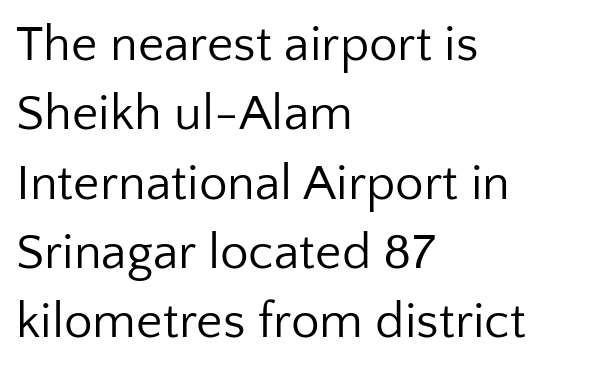
This is sans-serif lettering, the kind often seen on screens and signage. There is no visible air inserted between adjacent glyphs. Vertically, the passage feels balanced, rows spaced as you'd expect. Do the letters lean? They stand straight. Clear beneath every line of the passage.
